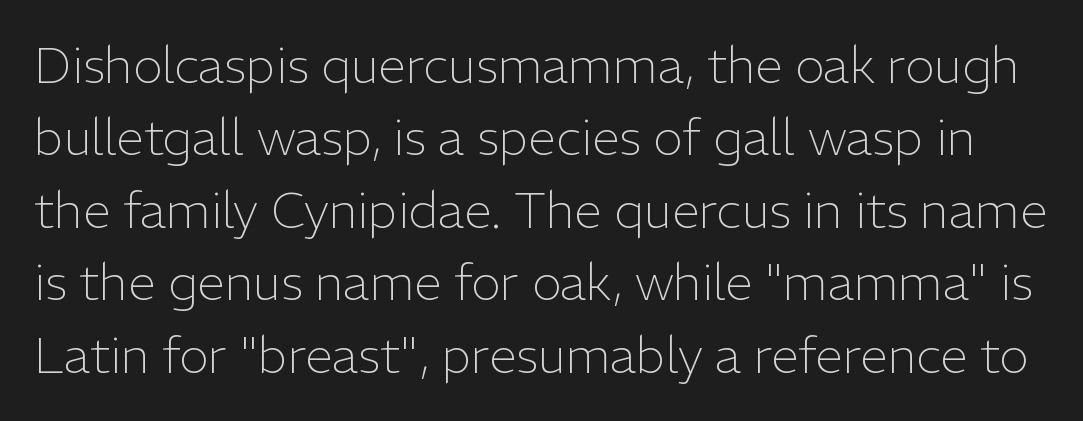
{"serif": "no", "italic": "no", "bold": "no", "weight": "light", "width": "normal", "stroke_contrast": "low", "x_height": "medium", "monospaced": "no", "underline": "no", "line_spacing": "normal", "line_spacing_ratio": 1.45, "letter_spacing": "normal", "letter_spacing_em": 0.0, "glyph_px": 50}
